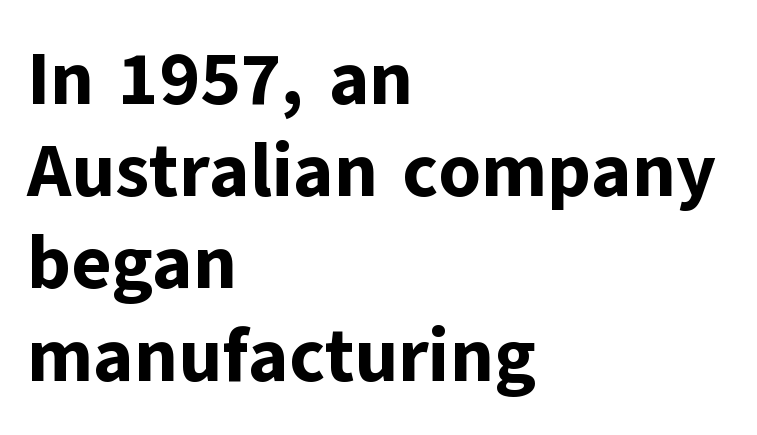
{"serif": "no", "italic": "no", "bold": "yes", "weight": "bold", "width": "normal", "stroke_contrast": "low", "x_height": "medium", "monospaced": "no", "underline": "no", "align": "left", "line_spacing_ratio": 1.23, "letter_spacing": "normal", "letter_spacing_em": 0.0, "glyph_px": 75}
